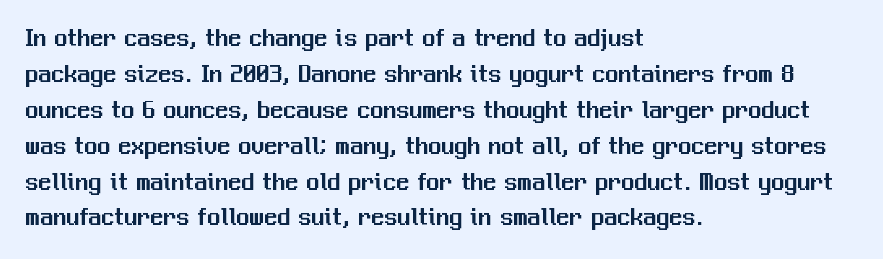
Q: Is the text italic (slanted)? A: No, it is upright.
Q: Is the text underlined? A: No.
Q: How is the paragraph aligned? A: Left-aligned.
Q: Is the spacing between letters normal or unusually wide? A: Normal.
Q: Is the spacing between lines tight, normal or loose? A: Normal.
